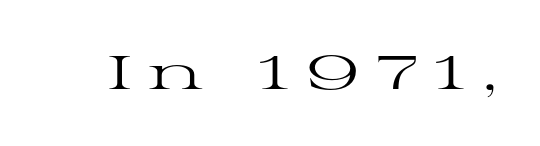
{"serif": "yes", "italic": "no", "bold": "no", "weight": "regular", "width": "wide", "stroke_contrast": "high", "x_height": "medium", "monospaced": "no", "underline": "no", "letter_spacing": "wide", "letter_spacing_em": 0.35, "glyph_px": 47}
